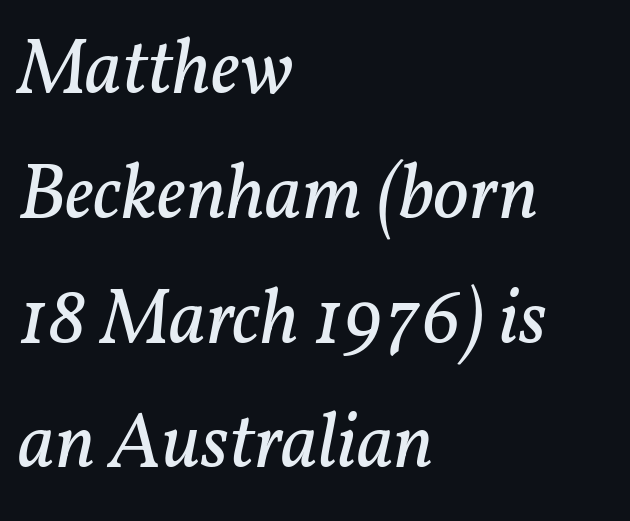
Q: Is the text bold? A: No.
Q: Is the text italic (slanted)? A: Yes, it leans right by about 11 degrees.
Q: Is the typeface a serif or a sans-serif typeface? A: Serif.
Q: Is the text underlined? A: No.
Q: How is the paragraph aligned? A: Left-aligned.
Q: Is the spacing between letters normal or unusually wide? A: Normal.
Q: Is the spacing between lines tight, normal or loose? A: Normal.
Q: Width (condensed, normal, or wide)? A: Normal.
Q: Stroke contrast? A: Low.
Q: x-height? A: Medium.
Q: Monospaced? A: No.
